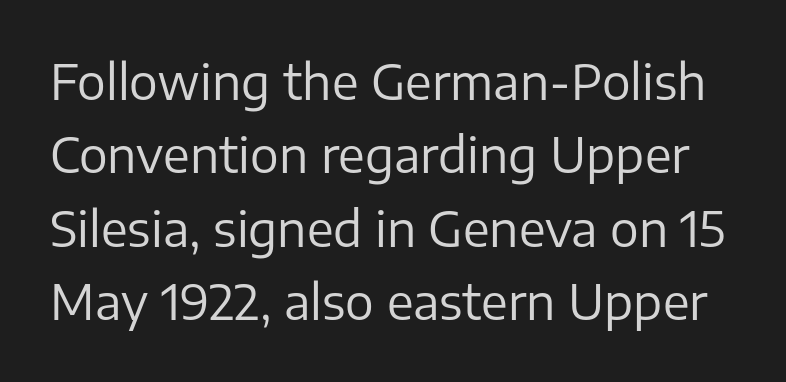
Short note: letters normally spaced. The lines sit at an ordinary, default distance from one another. Typographically, this falls in the sans-serif category. Is there any slant? The stems are plumb. Think of a printed novel: that variable character pitch is what you see here.
